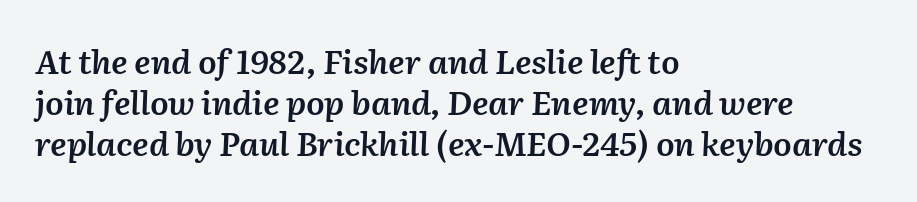
Regular leading. Does extra space separate the letters? No, they use regular spacing. The ragged edge is on the right, which tells us the setting is flush left. This is moderately heavy type, rendered in semibold.
